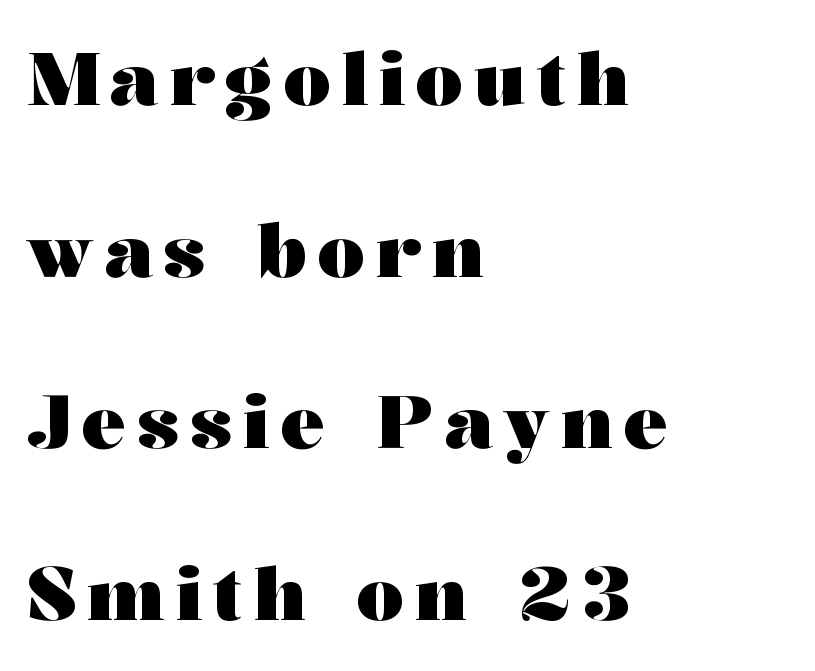
If you measured baseline to baseline, you'd find a long distance. The area under the type is left untouched. Does the weight exceed regular? Yes, all the way to bold. The paragraph has a hard left edge and a soft right edge. Stroke terminals: seriffed.
